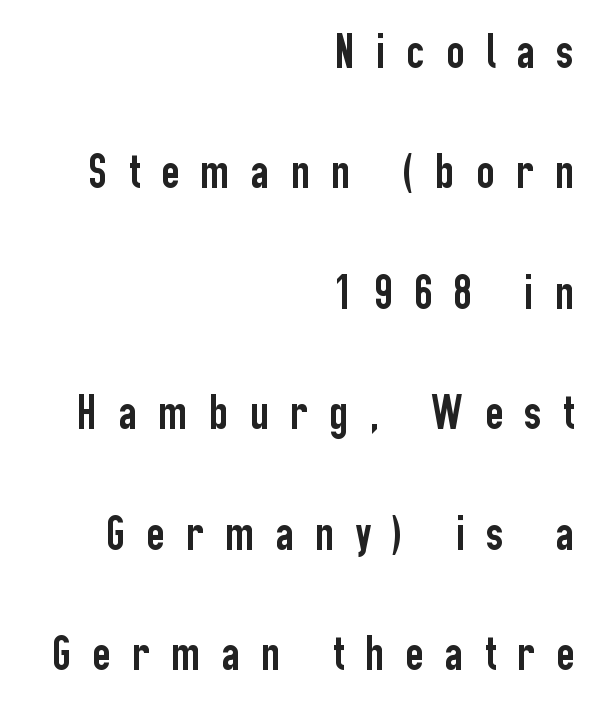
Q: Is the text italic (slanted)? A: No, it is upright.
Q: Is the typeface a serif or a sans-serif typeface? A: Sans-serif.
Q: Is the text underlined? A: No.
Q: How is the paragraph aligned? A: Right-aligned.
Q: Is the spacing between letters normal or unusually wide? A: Unusually wide.
Q: Is the spacing between lines tight, normal or loose? A: Loose.
Q: Width (condensed, normal, or wide)? A: Condensed.
Q: Stroke contrast? A: Low.
Q: x-height? A: Medium.
Q: Monospaced? A: No.
